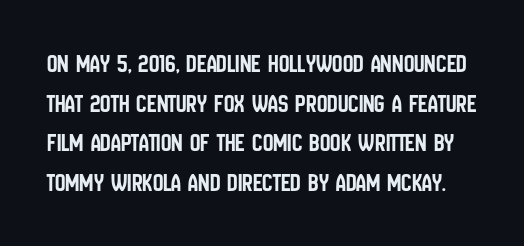
The image shows 26 px text type, upright; set normal line spacing (1.52x), normal letter spacing, not underlined.
